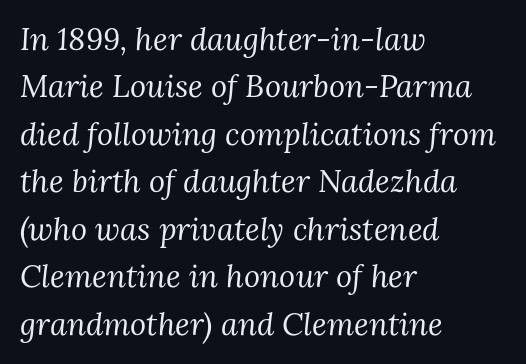
Each row of text sits above clean, open space. Notice how the stems are inclined rather than vertical — that's the hallmark of italics. Honestly, the row spacing looks completely unremarkable. The line texture is even and compact thanks to regular tracking.
